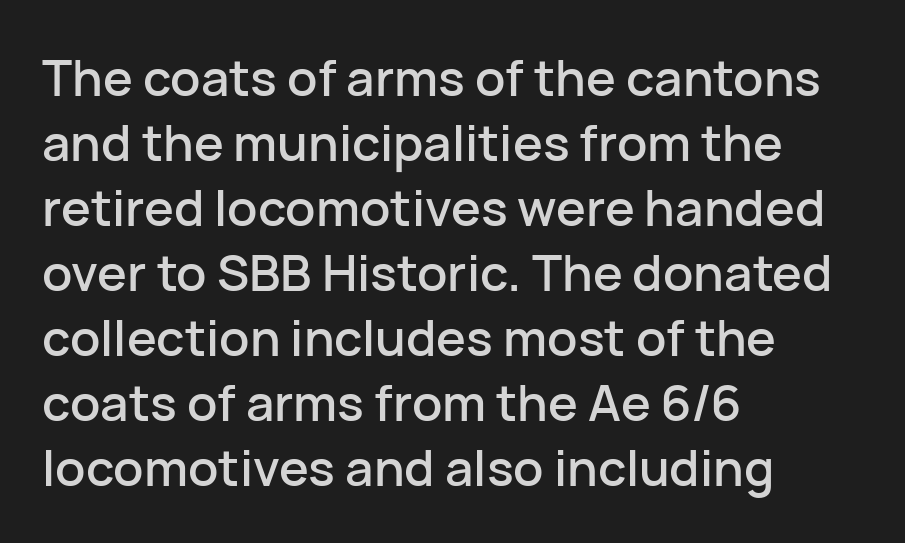
The image shows 50 px sans-serif type, upright; set left-aligned, normal line spacing (1.3x), normal letter spacing, not underlined; low stroke contrast and a medium x-height.
